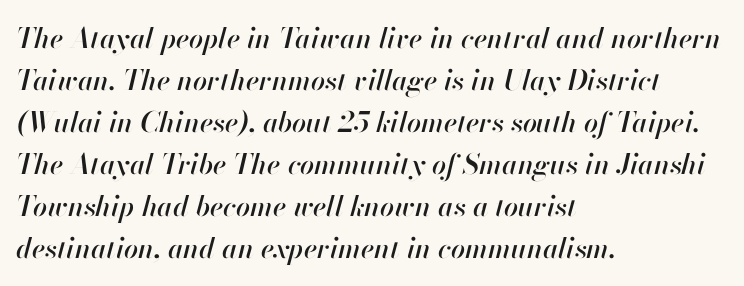
One glance says typical: line gaps are just what's usual. The whole block is typeset with a tilt. The letterforms sit shoulder to shoulder at normal distance. Looks like regular typesetting: each glyph gets only the width it needs. Visually the block forms a straight wall on the left and a jagged coastline on the right.
